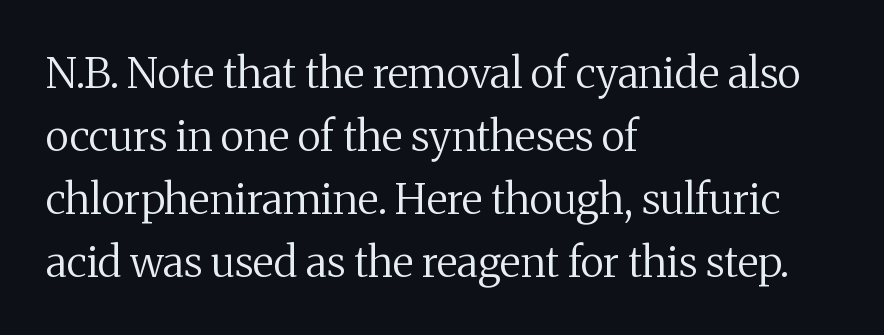
These lines sit exactly where default settings would place them. Counters stay open thanks to moderate or lighter strokes. Do the characters align in a grid? No, the font is proportional. Quick note: underline off.
